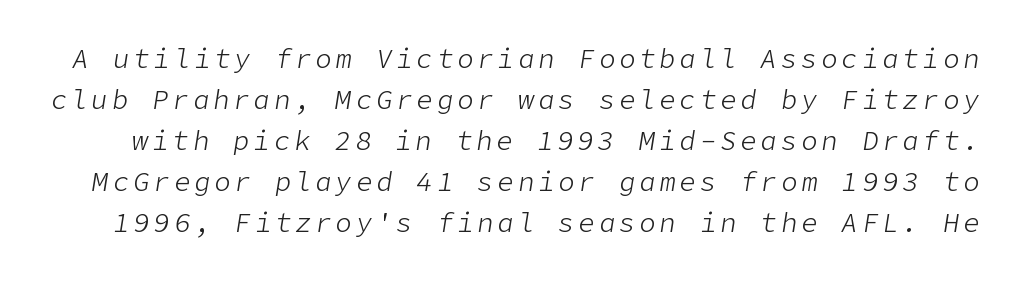
The face used here has a pronounced slope to its letters. Interline gaps are of average width in this sample. Each row of text sits above clean, open space. Heft: none added — not bold.
